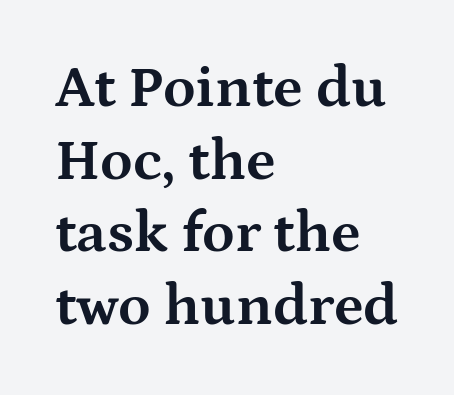
The compositor pushed each line to the left boundary. Nope, not italic — everything's standing straight. The gaps between neighbouring characters are ordinary and unremarkable. Regarding serifs, this sample has them. The space beneath each line is pristine and unruled. This is heavy type, rendered in bold.
